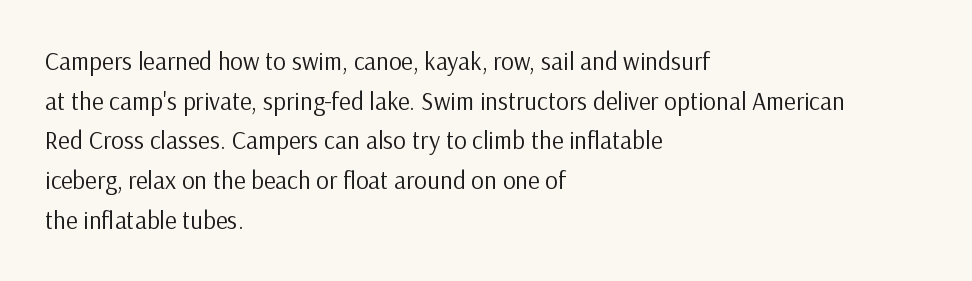
The image shows 25 px text type, upright; set left-aligned, normal line spacing (1.59x), normal letter spacing, not underlined.
